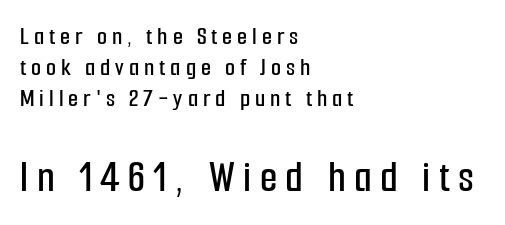
Q: Is the text italic (slanted)? A: No, it is upright.
Q: Is the typeface a serif or a sans-serif typeface? A: Sans-serif.
Q: Is the text underlined? A: No.
Q: How is the paragraph aligned? A: Left-aligned.
Q: Which block of text is set in a larger size, the first (top) or the second (bottom)? A: The second (bottom) one.
Q: Width (condensed, normal, or wide)? A: Condensed.
Q: Stroke contrast? A: Low.
Q: x-height? A: Medium.
Q: Monospaced? A: No.
